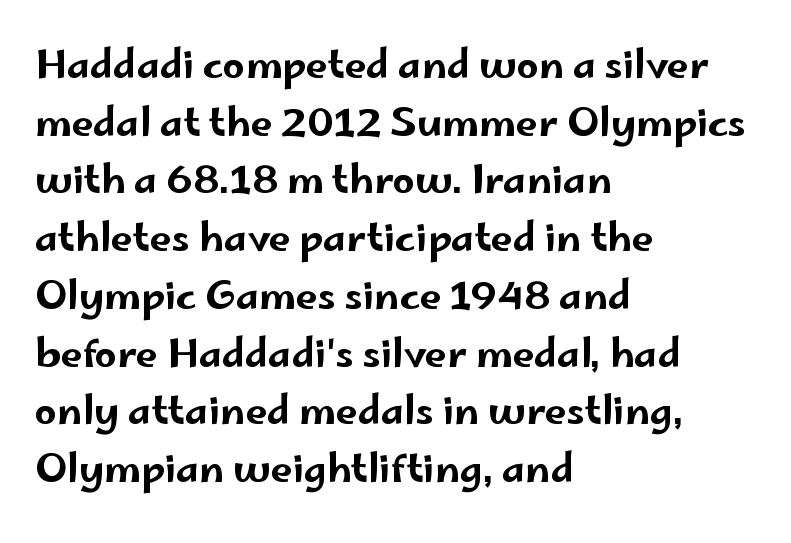
Q: Is the text italic (slanted)? A: No, it is upright.
Q: Is the typeface a serif or a sans-serif typeface? A: Sans-serif.
Q: Is the text underlined? A: No.
Q: How is the paragraph aligned? A: Left-aligned.
Q: Is the spacing between letters normal or unusually wide? A: Normal.
Q: Is the spacing between lines tight, normal or loose? A: Normal.
Q: Width (condensed, normal, or wide)? A: Wide.
Q: Stroke contrast? A: Low.
Q: x-height? A: Small.
Q: Monospaced? A: No.
